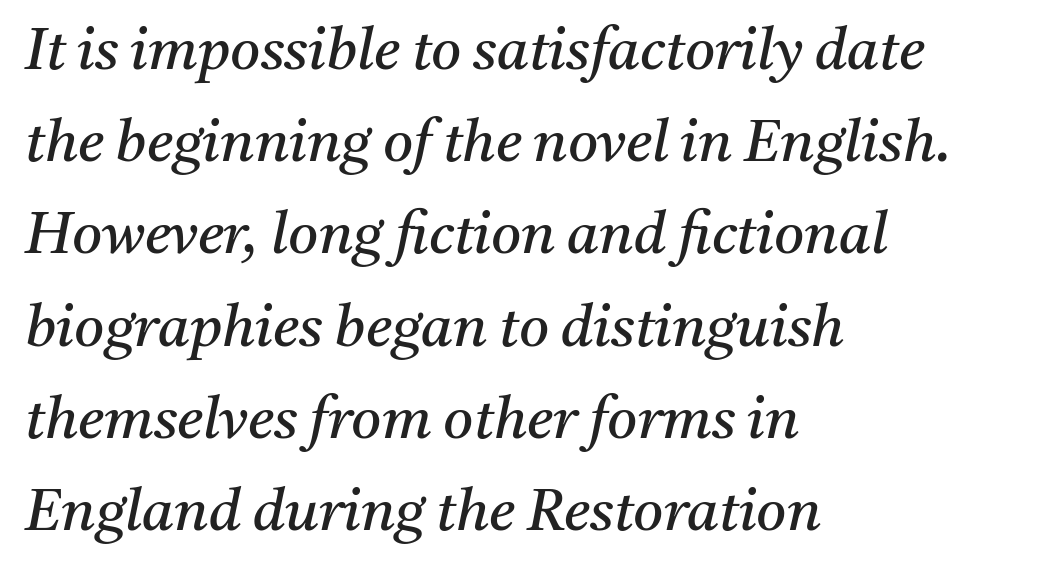
{"serif": "yes", "italic": "yes", "lean": "right", "slant_degrees": 11, "bold": "no", "weight": "regular", "width": "normal", "stroke_contrast": "medium", "x_height": "medium", "monospaced": "no", "underline": "no", "align": "left", "line_spacing": "normal", "line_spacing_ratio": 1.59, "letter_spacing": "normal", "letter_spacing_em": 0.0, "glyph_px": 58}
